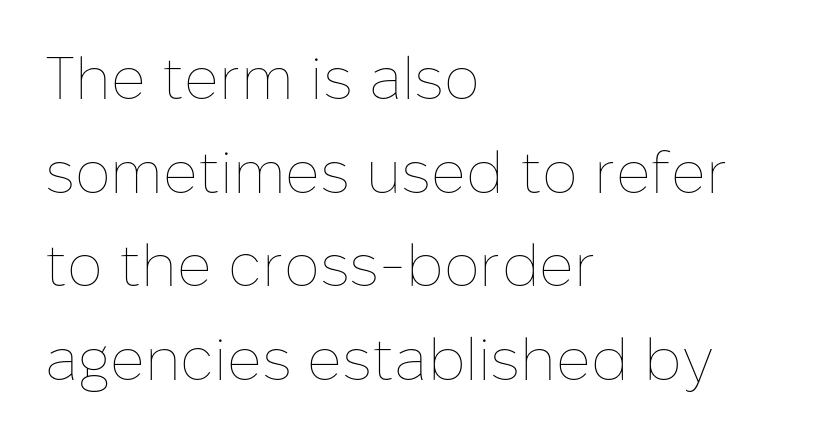
Ordinary non-slanted type is in use. Short note: letters normally spaced. This sample has the flowing, uneven cadence of proportional lettering. A classic flush-left, rag-right setting is used for this passage. Each stroke keeps to a modest, everyday thickness or less.
